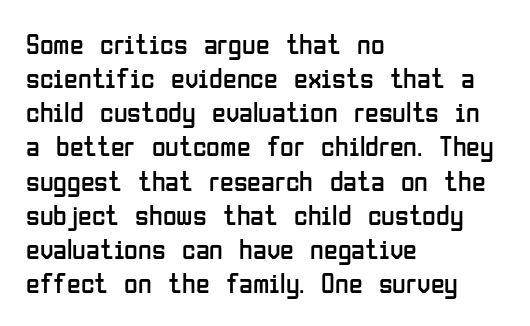
The image shows 28 px regular-weight, condensed sans-serif type, upright; set left-aligned, line spacing 1.22x, normal letter spacing, not underlined; low stroke contrast and a medium x-height.
